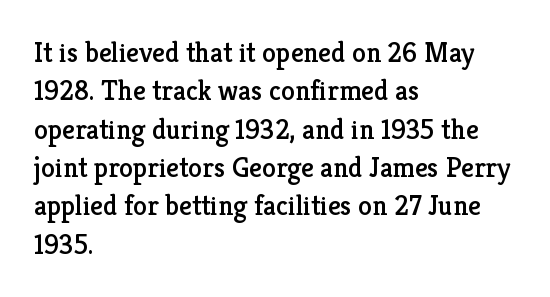
Is there much room between lines? A standard amount, neither cramped nor airy. Looks like regular typesetting: each glyph gets only the width it needs. Is this a sans? No — the strokes have serifs. Inter-character spacing is left at the font's built-in metrics. The area under the type is left untouched. Line starts are locked; line ends wander.
